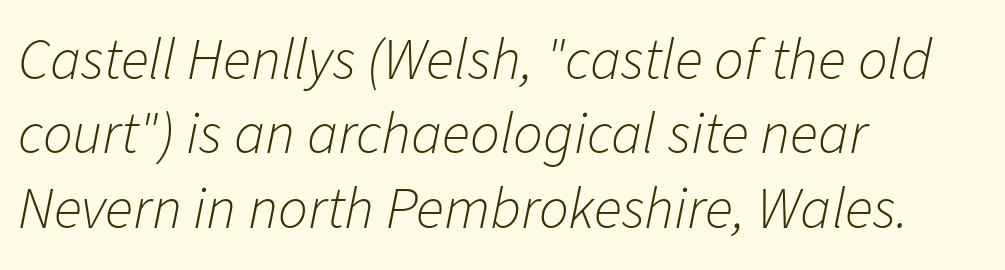
{"italic": "yes", "lean": "right", "slant_degrees": 11, "bold": "no", "weight": "light", "width": "normal", "stroke_contrast": "low", "x_height": "medium", "monospaced": "no", "underline": "no", "align": "left", "line_spacing": "normal", "line_spacing_ratio": 1.26, "letter_spacing": "normal", "letter_spacing_em": 0.0, "glyph_px": 59}
